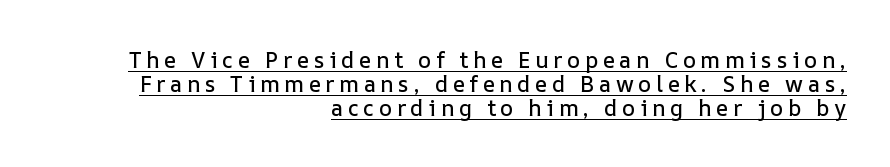
Q: Is the text italic (slanted)? A: No, it is upright.
Q: Is the text underlined? A: Yes.
Q: How is the paragraph aligned? A: Right-aligned.
Q: Is the spacing between letters normal or unusually wide? A: Unusually wide.
Q: Is the spacing between lines tight, normal or loose? A: Tight.
